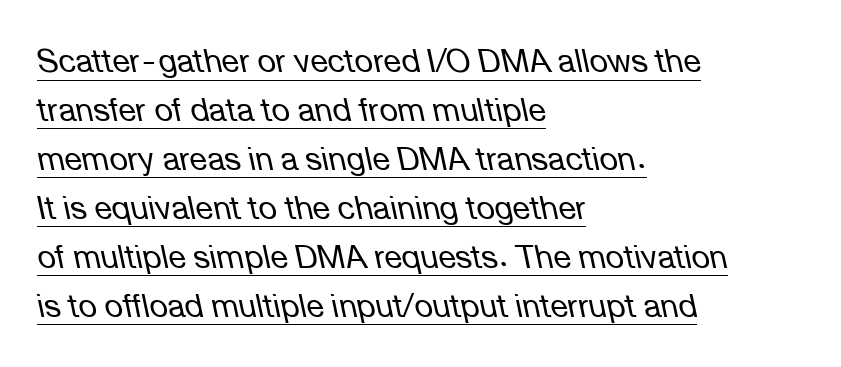
The image shows 32 px regular-weight type, italic (leaning left); set left-aligned, normal line spacing (1.53x), normal letter spacing, underlined; low stroke contrast and a medium x-height.
